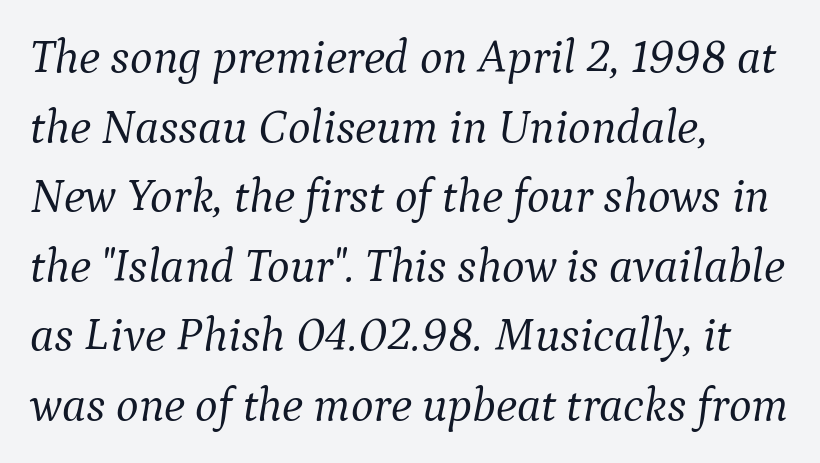
{"serif": "yes", "italic": "yes", "lean": "right", "slant_degrees": 9, "bold": "no", "weight": "light", "width": "normal", "stroke_contrast": "medium", "x_height": "medium", "monospaced": "no", "underline": "no", "align": "left", "line_spacing": "normal", "line_spacing_ratio": 1.45, "letter_spacing": "normal", "letter_spacing_em": 0.0, "glyph_px": 48}
